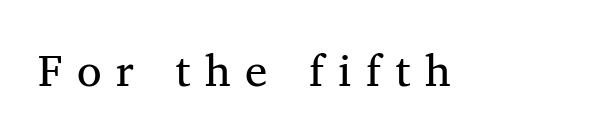
{"serif": "yes", "bold": "no", "weight": "regular", "width": "normal", "stroke_contrast": "medium", "x_height": "medium", "monospaced": "no", "underline": "no", "letter_spacing": "wide", "letter_spacing_em": 0.32, "glyph_px": 45}
